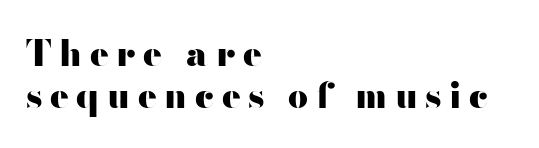
Here the designer chose a conventional face with non-uniform glyph widths. Each glyph is drawn with heavy, bold strokes. The text block is weighted toward the left margin, trailing off unevenly rightward. Does extra space separate the letters? Yes, quite a lot of it.
